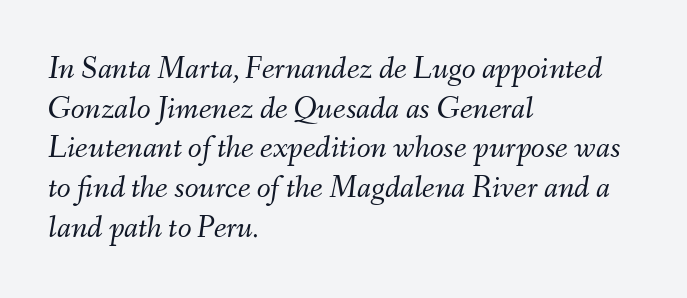
{"italic": "yes", "lean": "right", "slant_degrees": 9, "bold": "no", "weight": "light", "width": "normal", "stroke_contrast": "medium", "x_height": "small", "monospaced": "no", "underline": "no", "align": "left", "line_spacing_ratio": 1.24, "letter_spacing": "normal", "letter_spacing_em": 0.0, "glyph_px": 32}
